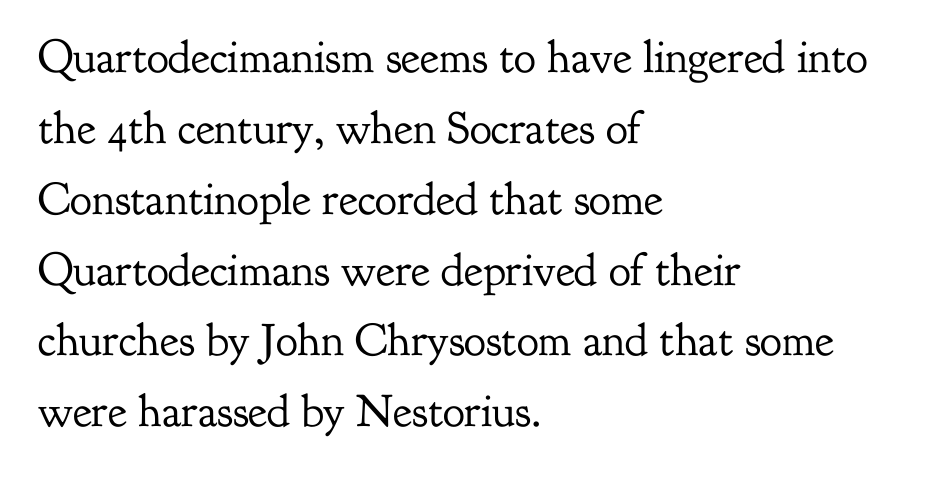
The image shows 46 px regular-weight serif type, upright; set left-aligned, normal line spacing (1.54x), normal letter spacing, not underlined; low stroke contrast and a small x-height.
